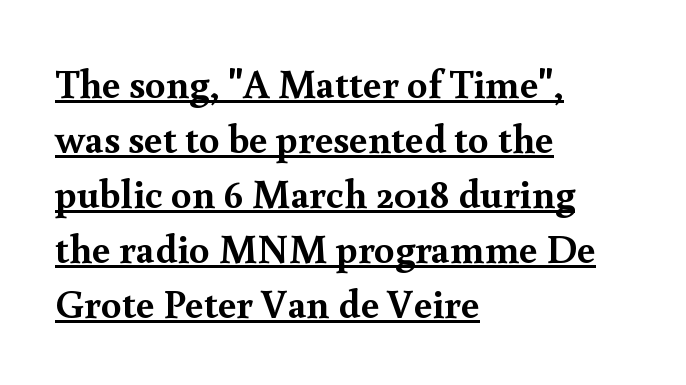
The image shows 41 px semibold serif type, upright; set left-aligned, normal line spacing (1.34x), normal letter spacing, underlined; a small x-height.
